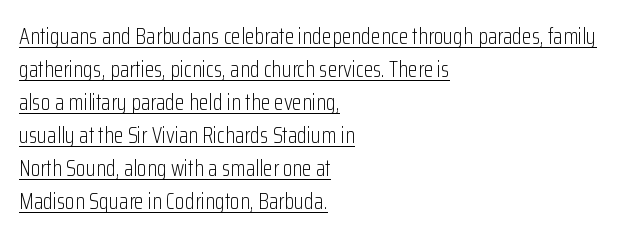
The image shows 22 px text type, upright; set left-aligned, normal line spacing (1.5x), normal letter spacing, underlined.
